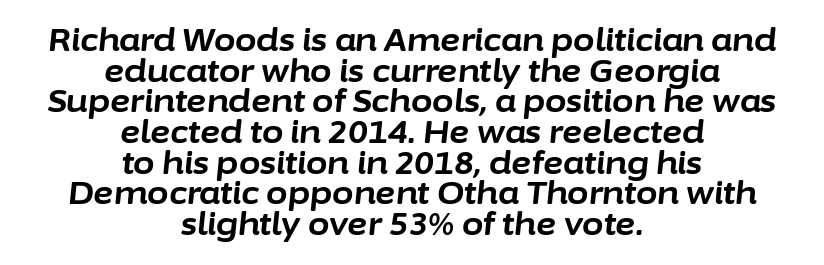
Q: Is the text bold? A: Yes.
Q: Is the text italic (slanted)? A: Yes, it leans right by about 6 degrees.
Q: Is the text underlined? A: No.
Q: How is the paragraph aligned? A: Centered.
Q: Is the spacing between letters normal or unusually wide? A: Normal.
Q: Is the spacing between lines tight, normal or loose? A: Tight.
Q: Width (condensed, normal, or wide)? A: Normal.
Q: Stroke contrast? A: Low.
Q: x-height? A: Medium.
Q: Monospaced? A: No.
